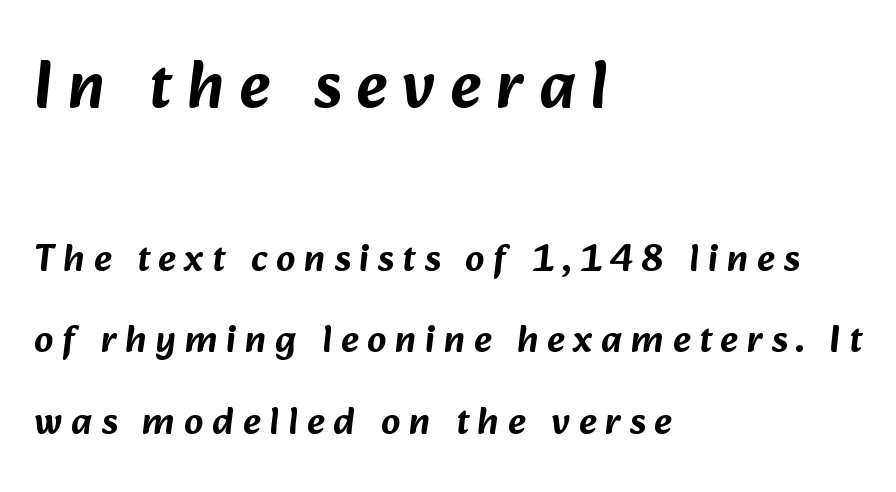
{"serif": "no", "width": "normal", "stroke_contrast": "low", "x_height": "medium", "monospaced": "no", "underline": "no", "align": "left", "line_spacing": "loose", "line_spacing_ratio": 2.15, "letter_spacing": "wide", "letter_spacing_em": 0.23, "larger_block": "first", "size_ratio": 1.74, "glyph_px": 66}
